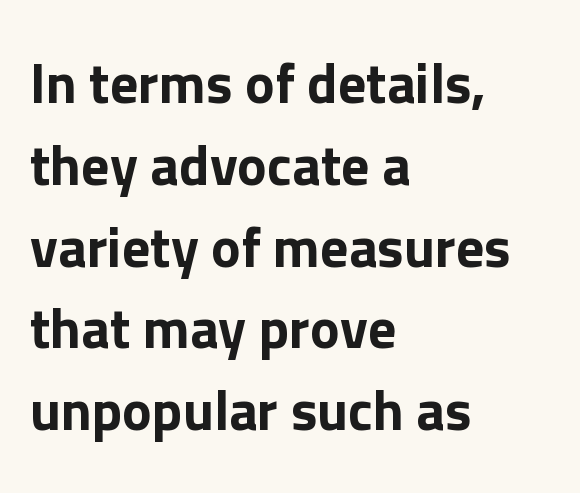
The type family on display is of the sans-serif kind. Italic: no, the glyphs are upright roman. Every row of glyphs begins at an identical x-position on the left. This rendering leaves character spacing at its baseline value.
